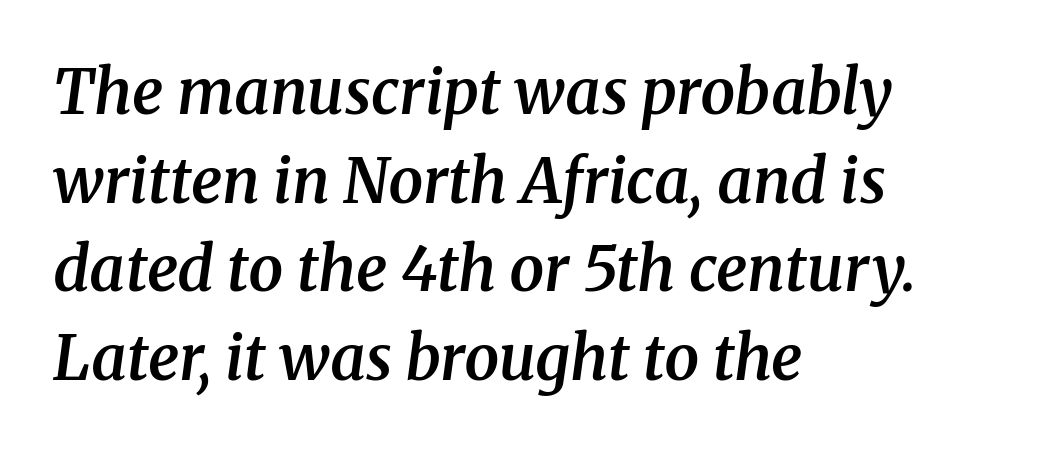
The image shows 62 px semibold serif type, italic (leaning right); set left-aligned, normal line spacing (1.43x), normal letter spacing, not underlined; medium stroke contrast and a medium x-height.
